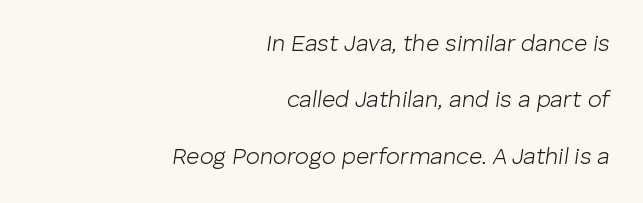
{"italic": "yes", "lean": "right", "slant_degrees": 8, "bold": "no", "underline": "no", "align": "right", "line_spacing": "loose", "line_spacing_ratio": 2.45, "letter_spacing": "normal", "letter_spacing_em": 0.0, "glyph_px": 23}
